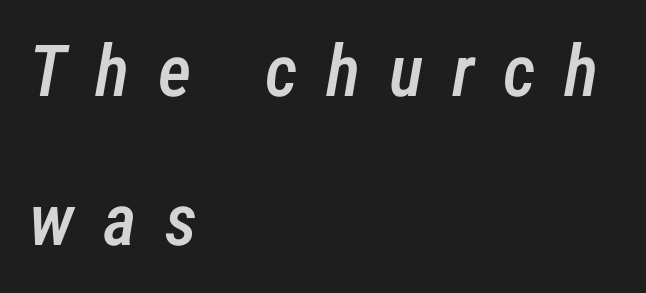
Q: Is the text bold? A: Semi-bold.
Q: Is the text italic (slanted)? A: Yes, it leans right by about 12 degrees.
Q: Is the text underlined? A: No.
Q: How is the paragraph aligned? A: Left-aligned.
Q: Is the spacing between letters normal or unusually wide? A: Unusually wide.
Q: Is the spacing between lines tight, normal or loose? A: Loose.
Q: Width (condensed, normal, or wide)? A: Condensed.
Q: Stroke contrast? A: Low.
Q: x-height? A: Medium.
Q: Monospaced? A: No.
